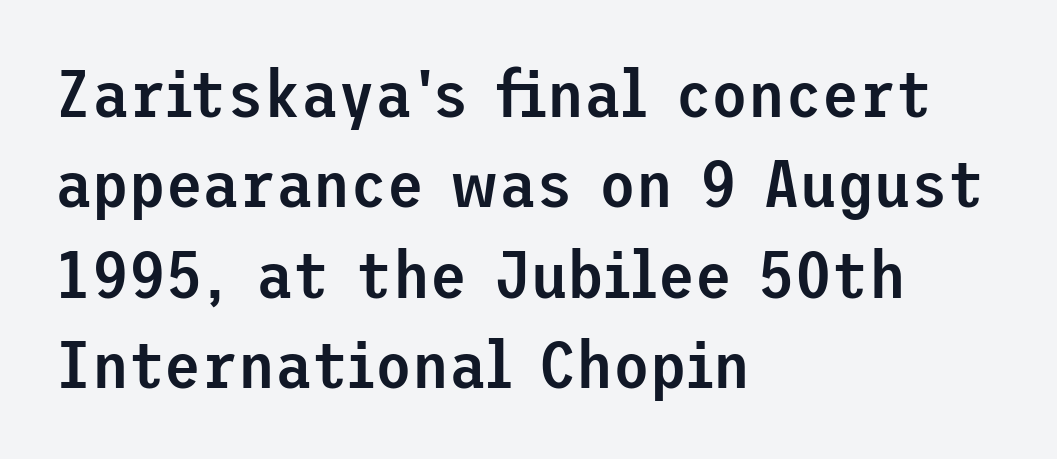
Q: Is the text bold? A: Semi-bold.
Q: Is the text italic (slanted)? A: No, it is upright.
Q: Is the typeface a serif or a sans-serif typeface? A: Sans-serif.
Q: Is the text underlined? A: No.
Q: How is the paragraph aligned? A: Left-aligned.
Q: Is the spacing between letters normal or unusually wide? A: Normal.
Q: Is the spacing between lines tight, normal or loose? A: Normal.
Q: Width (condensed, normal, or wide)? A: Normal.
Q: Stroke contrast? A: Low.
Q: x-height? A: Medium.
